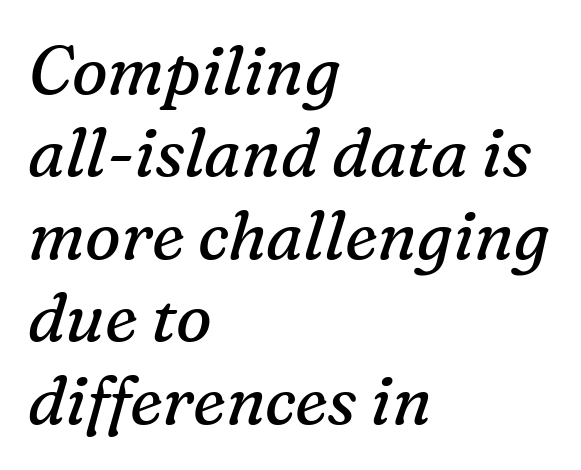
The foot of each line stays bare and open. Do the characters align in a grid? No, the font is proportional. Is the type heavy? It reads as light-to-regular instead. The type family on display is of the serif kind. The glyphs look as if they've been sheared to an angle.
